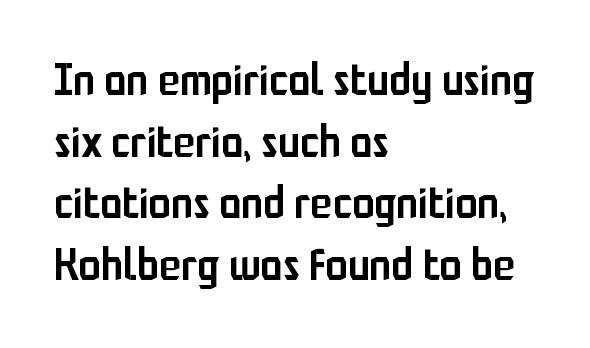
The image shows 45 px semibold, condensed sans-serif type, upright; set left-aligned, normal line spacing (1.37x), normal letter spacing, not underlined; low stroke contrast and a medium x-height.
